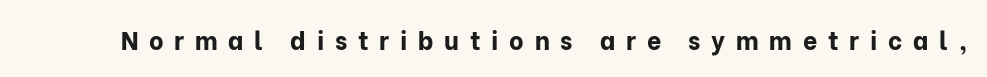
This sample uses an upright cut, with every glyph sitting square on the baseline. Underlining? Definitely not there. Thick stems and heavy bowls — unmistakably bold. Is the letter spacing exaggerated? Yes — the characters are pushed far apart.
